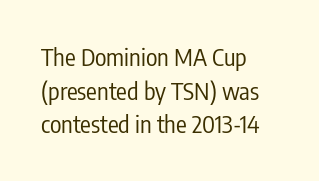
{"italic": "no", "bold": "no", "underline": "no", "align": "left", "line_spacing": "normal", "line_spacing_ratio": 1.4, "letter_spacing": "normal", "letter_spacing_em": 0.0, "glyph_px": 24}
